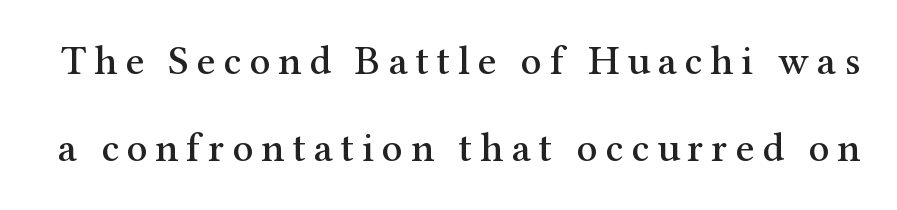
Vertically, the passage feels expansive, rows floating well apart. The lettering holds an erect, upright posture throughout. Old-style or modern, the face here clearly has serifs. This rendering features lettering with no underline. Proportional: the letters do not fall into vertical columns.
